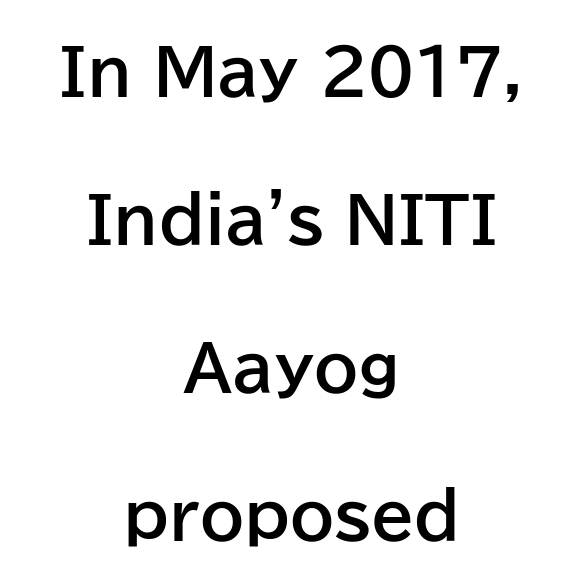
Q: Is the text bold? A: Yes.
Q: Is the text italic (slanted)? A: No, it is upright.
Q: Is the typeface a serif or a sans-serif typeface? A: Sans-serif.
Q: Is the text underlined? A: No.
Q: How is the paragraph aligned? A: Centered.
Q: Is the spacing between letters normal or unusually wide? A: Normal.
Q: Is the spacing between lines tight, normal or loose? A: Loose.
Q: Width (condensed, normal, or wide)? A: Normal.
Q: Stroke contrast? A: Low.
Q: x-height? A: Medium.
Q: Monospaced? A: No.
